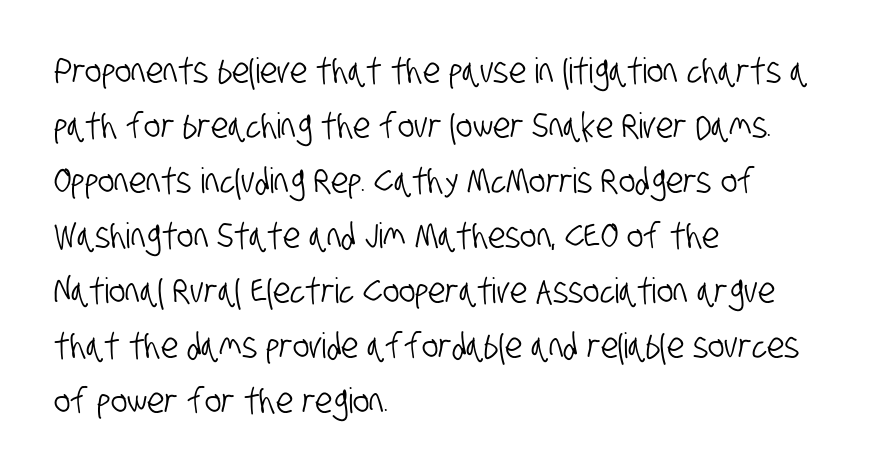
The image shows 35 px condensed sans-serif type; set left-aligned, normal line spacing (1.57x), normal letter spacing, not underlined; low stroke contrast and a large x-height.
